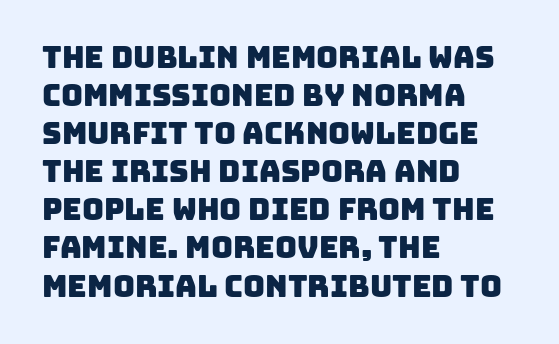
Each letter keeps its own natural width here, so spacing adapts to shape. Does the type have serifs? No, each stem ends abruptly. The rendering uses a moderate line-height, typical for paragraphs. Beneath every word, the page is bare. The type is set solid horizontally, with unmodified tracking. The paragraph has a hard left edge and a soft right edge.
